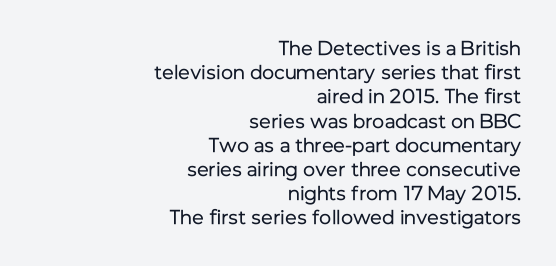
Q: Is the text bold? A: No.
Q: Is the text italic (slanted)? A: No, it is upright.
Q: Is the text underlined? A: No.
Q: How is the paragraph aligned? A: Right-aligned.
Q: Is the spacing between letters normal or unusually wide? A: Normal.
